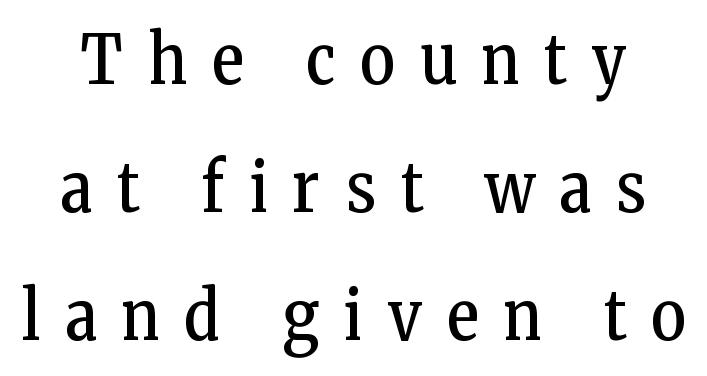
The tracking jumps out immediately: characters are airy and widely separated. This sample has the flowing, uneven cadence of proportional lettering. The type family on display is of the serif kind. Check the space under the baseline: it is left empty.
